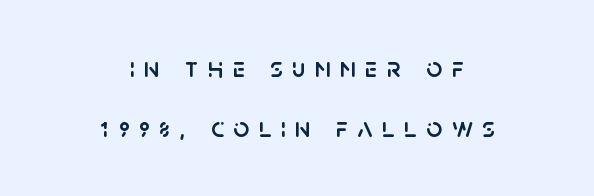
Here the designer chose a conventional face with non-uniform glyph widths. In CSS terms this would be text-align: center. Upright lettering throughout. Letterform terminals end flat and unadorned throughout the passage. Notice the wide empty band between every row — that's loose leading. Honestly, there is no underline to notice here at all.
